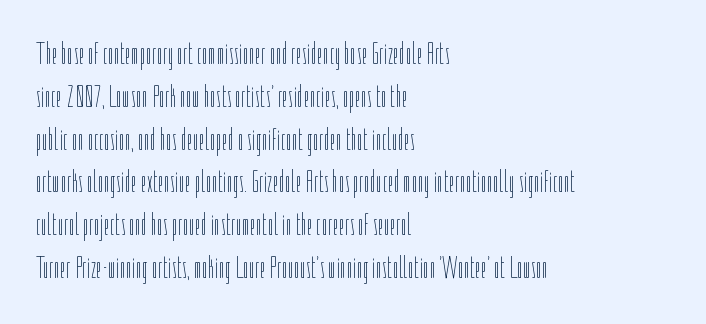
{"italic": "no", "bold": "no", "weight": "thin", "width": "condensed", "stroke_contrast": "low", "x_height": "medium", "monospaced": "no", "underline": "no", "align": "left", "line_spacing": "normal", "line_spacing_ratio": 1.38, "letter_spacing": "normal", "letter_spacing_em": 0.0, "glyph_px": 31}
